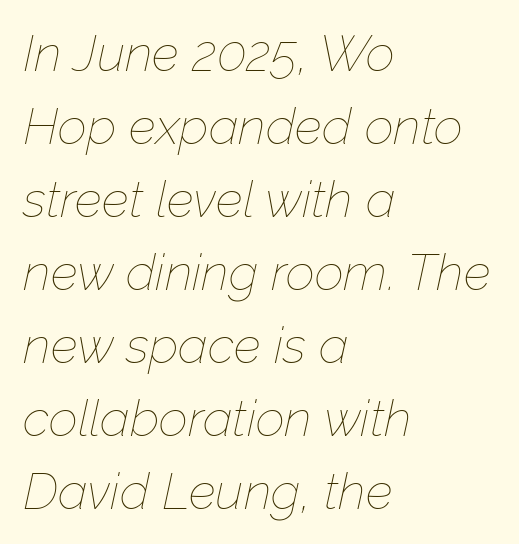
{"italic": "yes", "lean": "right", "slant_degrees": 12, "bold": "no", "weight": "thin", "width": "normal", "stroke_contrast": "low", "x_height": "medium", "monospaced": "no", "underline": "no", "align": "left", "line_spacing": "normal", "line_spacing_ratio": 1.43, "letter_spacing": "normal", "letter_spacing_em": 0.0, "glyph_px": 51}
